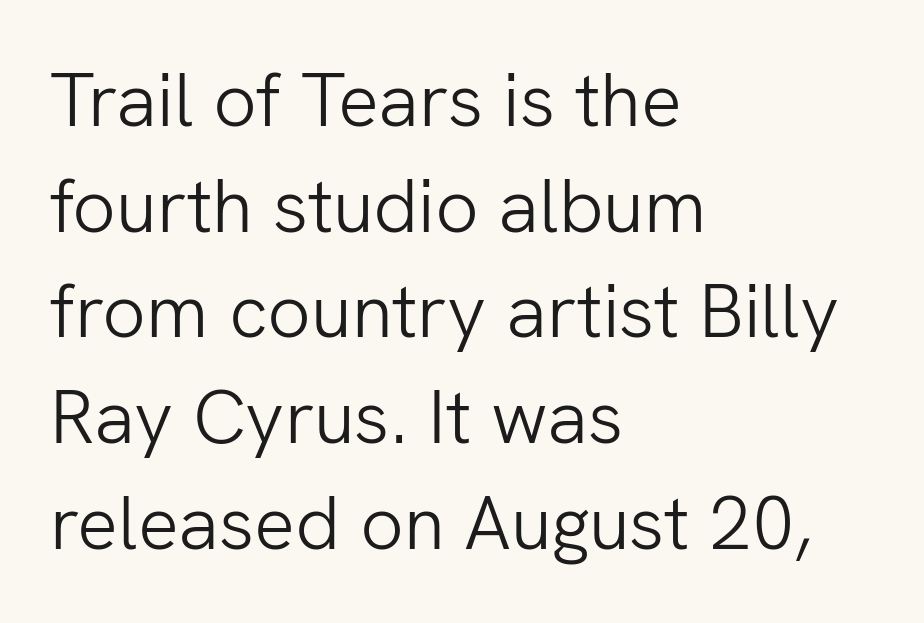
{"serif": "no", "italic": "no", "bold": "no", "weight": "light", "width": "normal", "stroke_contrast": "low", "x_height": "medium", "monospaced": "no", "underline": "no", "align": "left", "line_spacing": "normal", "line_spacing_ratio": 1.39, "letter_spacing": "normal", "letter_spacing_em": 0.0, "glyph_px": 76}
